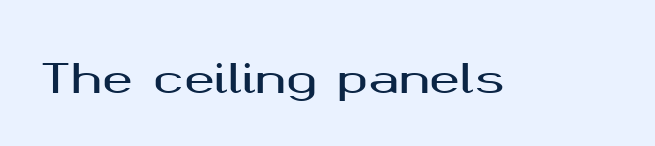
Q: Is the text italic (slanted)? A: No, it is upright.
Q: Is the typeface a serif or a sans-serif typeface? A: Sans-serif.
Q: Is the text underlined? A: No.
Q: Is the spacing between letters normal or unusually wide? A: Normal.
Q: Width (condensed, normal, or wide)? A: Wide.
Q: Stroke contrast? A: Medium.
Q: x-height? A: Medium.
Q: Monospaced? A: No.
